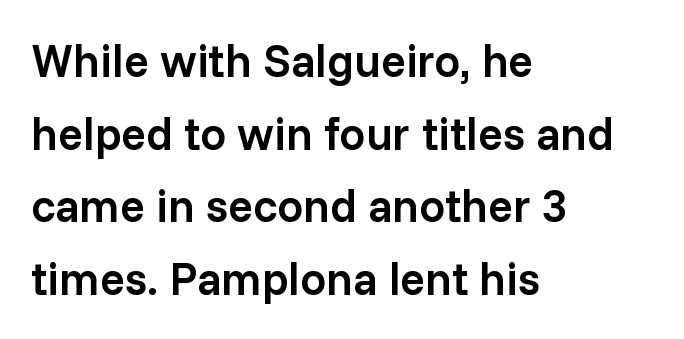
The axis of the letterforms is exactly vertical. The face used here is proportionally spaced, like ordinary book or web type. Does the weight exceed regular? Yes, but only to semibold. The lines sit at an ordinary, default distance from one another. The letters carry no serifs — their stems end cleanly without finishing strokes. Typeset ragged right — the left edge is the straight one.
